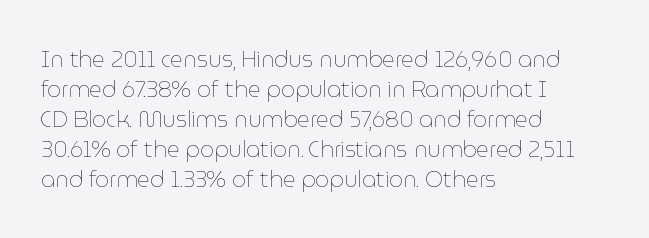
Q: Is the text bold? A: No.
Q: Is the text italic (slanted)? A: No, it is upright.
Q: Is the text underlined? A: No.
Q: How is the paragraph aligned? A: Left-aligned.
Q: Is the spacing between letters normal or unusually wide? A: Normal.
Q: Is the spacing between lines tight, normal or loose? A: Normal.
